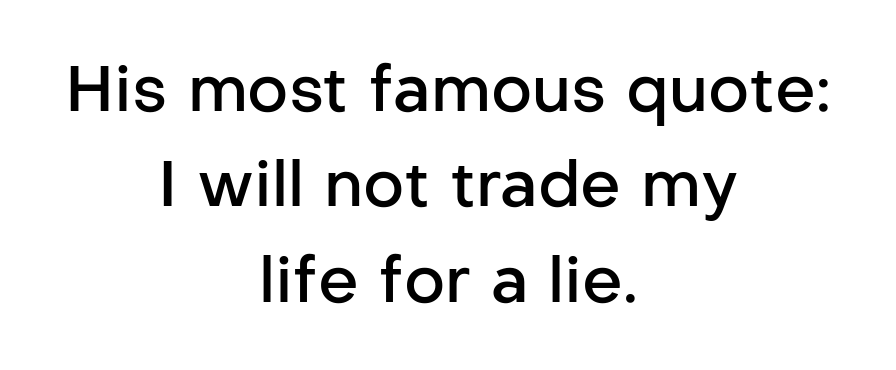
Q: Is the text bold? A: Semi-bold.
Q: Is the text italic (slanted)? A: No, it is upright.
Q: Is the typeface a serif or a sans-serif typeface? A: Sans-serif.
Q: Is the text underlined? A: No.
Q: How is the paragraph aligned? A: Centered.
Q: Is the spacing between letters normal or unusually wide? A: Normal.
Q: Is the spacing between lines tight, normal or loose? A: Normal.
Q: Width (condensed, normal, or wide)? A: Normal.
Q: Stroke contrast? A: Low.
Q: x-height? A: Medium.
Q: Monospaced? A: No.
